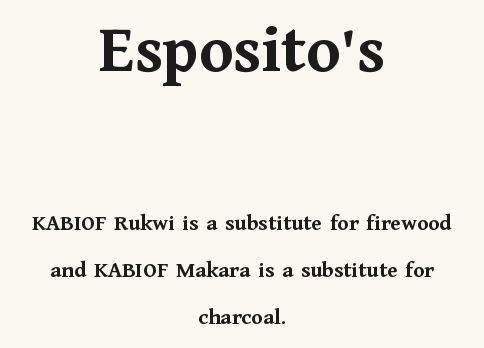
Q: Is the text bold? A: Yes.
Q: Is the text italic (slanted)? A: No, it is upright.
Q: Is the typeface a serif or a sans-serif typeface? A: Serif.
Q: Is the text underlined? A: No.
Q: How is the paragraph aligned? A: Centered.
Q: Is the spacing between letters normal or unusually wide? A: Normal.
Q: Is the spacing between lines tight, normal or loose? A: Loose.
Q: Which block of text is set in a larger size, the first (top) or the second (bottom)? A: The first (top) one.
Q: Width (condensed, normal, or wide)? A: Normal.
Q: Stroke contrast? A: Medium.
Q: x-height? A: Medium.
Q: Monospaced? A: No.
